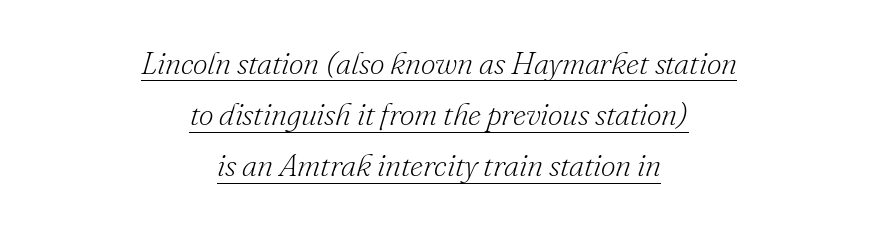
The line-height multiplier appears to be the usual default. Proportional: the letters do not fall into vertical columns. The rendering shows small feet on the letterforms — a serif design. Does the lettering tilt? It does — this is italic. These lines keep a tight, regular rhythm from letter to letter. Notice how the passage keeps no hard edge, just a central spine.
